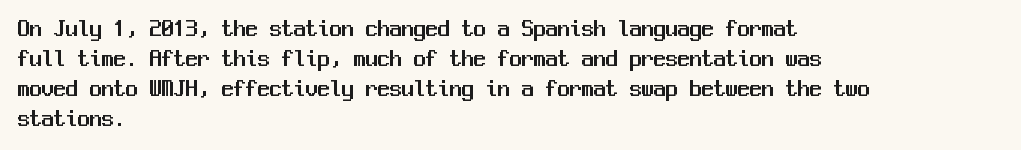
The lines in this sample share a left origin and differ only in where they stop. Tracking here is standard; glyphs follow each other at the usual distance. How would I describe the line gaps? Plain and ordinary. You can tell it's not italic because the verticals are truly vertical.
